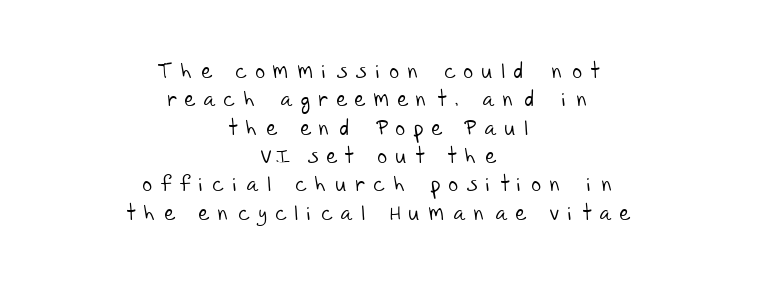
The image shows 21 px text type; set centered, normal line spacing (1.35x), unusually wide letter spacing (+0.42 em), not underlined.
